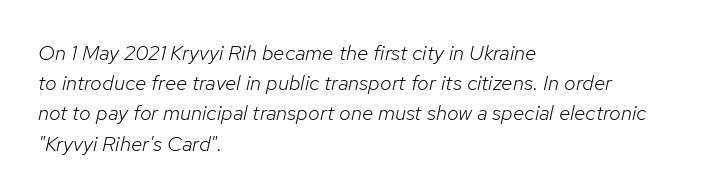
The image shows 21 px text type, italic (leaning right); set left-aligned, normal line spacing (1.44x), normal letter spacing, not underlined.
